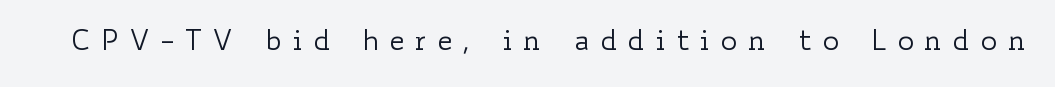
{"italic": "no", "bold": "no", "weight": "regular", "width": "wide", "stroke_contrast": "low", "x_height": "small", "monospaced": "no", "underline": "no", "letter_spacing": "wide", "letter_spacing_em": 0.35, "glyph_px": 28}
